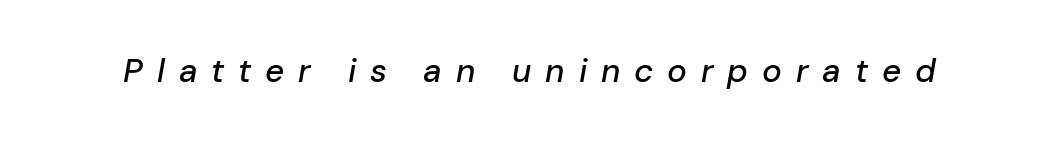
{"italic": "yes", "lean": "right", "slant_degrees": 10, "width": "normal", "stroke_contrast": "low", "x_height": "medium", "monospaced": "no", "underline": "no", "letter_spacing": "wide", "letter_spacing_em": 0.42, "glyph_px": 33}
